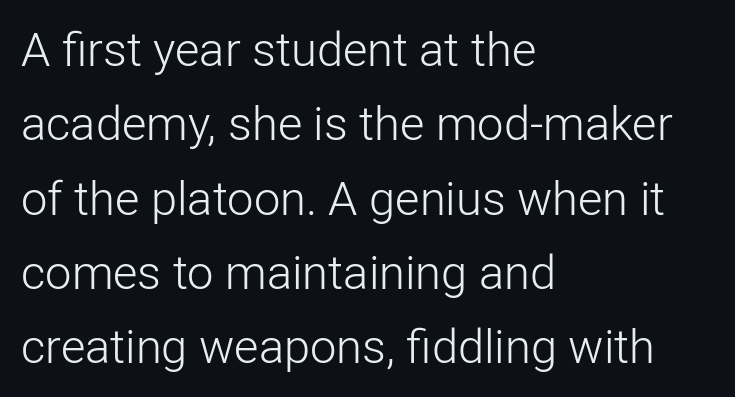
The font family rendered here belongs to the sans-serif group. Counters stay open thanks to moderate or lighter strokes. The typography opts for an upright posture over an oblique one. Spacing verdict: proportional, widths tailored to each character.
